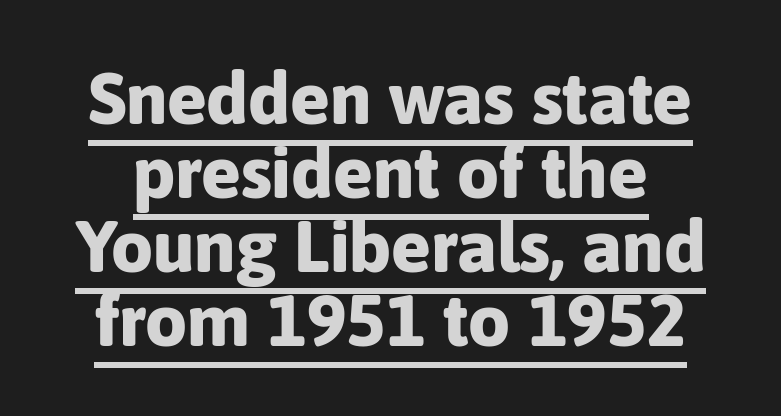
Q: Is the text bold? A: Yes.
Q: Is the text italic (slanted)? A: No, it is upright.
Q: Is the typeface a serif or a sans-serif typeface? A: Sans-serif.
Q: Is the text underlined? A: Yes.
Q: Is the spacing between letters normal or unusually wide? A: Normal.
Q: Is the spacing between lines tight, normal or loose? A: Tight.
Q: Width (condensed, normal, or wide)? A: Normal.
Q: Stroke contrast? A: Low.
Q: x-height? A: Medium.
Q: Monospaced? A: No.
